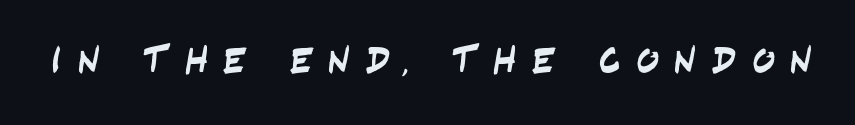
The passage shown is typed in a proportional face where columns would drift. The rendering inserts visible extra space after every character. Underlining? Definitely not there. No feet cap the strokes, marking this as sans-serif type.
